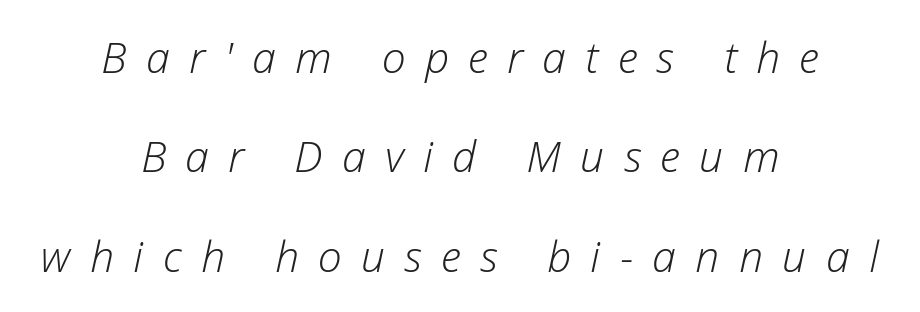
The image shows 43 px light type, italic (leaning right); set centered, loose line spacing (2.31x), unusually wide letter spacing (+0.45 em), not underlined; low stroke contrast and a medium x-height.
